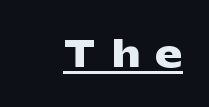
{"serif": "no", "italic": "no", "bold": "yes", "weight": "heavy", "width": "wide", "stroke_contrast": "low", "x_height": "medium", "monospaced": "no", "underline": "yes", "letter_spacing": "wide", "letter_spacing_em": 0.44, "glyph_px": 36}
